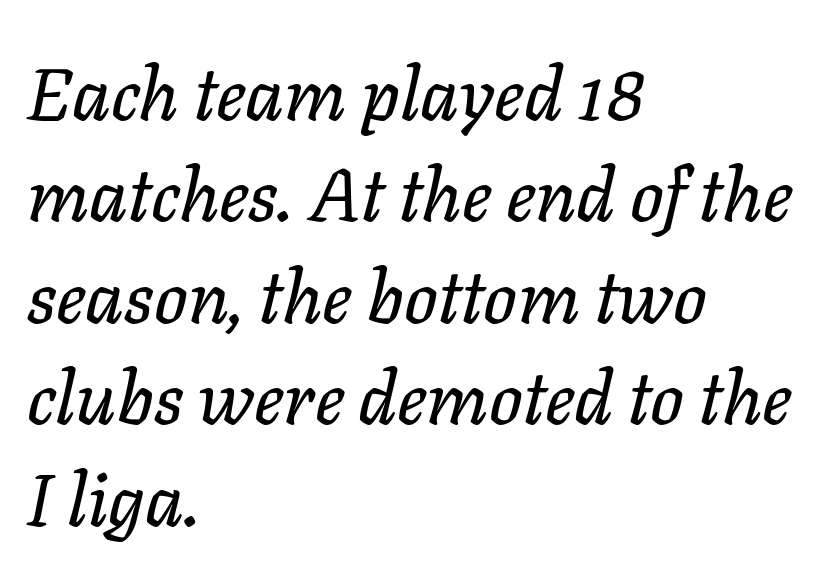
{"italic": "yes", "lean": "right", "slant_degrees": 11, "width": "normal", "stroke_contrast": "low", "x_height": "medium", "monospaced": "no", "underline": "no", "align": "left", "line_spacing": "normal", "line_spacing_ratio": 1.37, "letter_spacing": "normal", "letter_spacing_em": 0.0, "glyph_px": 74}
